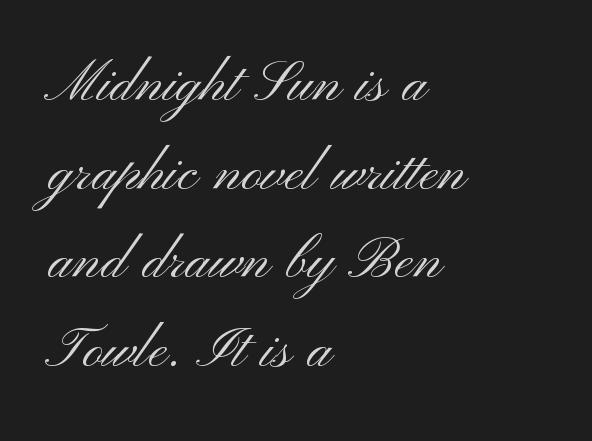
The image shows 71 px light, wide sans-serif type; set left-aligned, normal line spacing (1.25x), normal letter spacing, not underlined; medium stroke contrast and a small x-height.
